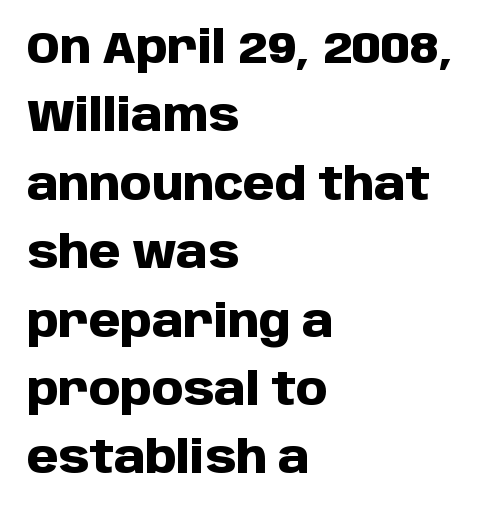
Q: Is the text bold? A: Yes.
Q: Is the text italic (slanted)? A: No, it is upright.
Q: Is the typeface a serif or a sans-serif typeface? A: Sans-serif.
Q: Is the text underlined? A: No.
Q: How is the paragraph aligned? A: Left-aligned.
Q: Is the spacing between letters normal or unusually wide? A: Normal.
Q: Is the spacing between lines tight, normal or loose? A: Normal.
Q: Width (condensed, normal, or wide)? A: Normal.
Q: Stroke contrast? A: Low.
Q: x-height? A: Large.
Q: Monospaced? A: No.
